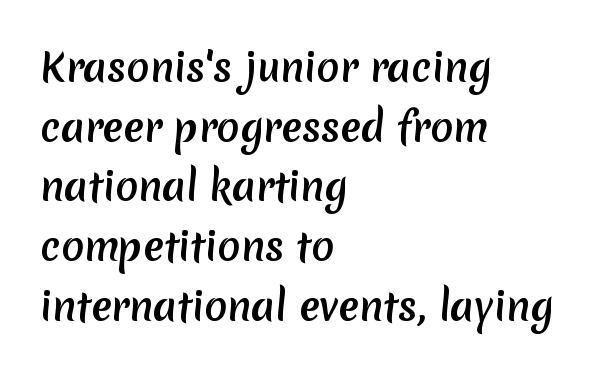
The image shows 38 px semibold sans-serif type; set left-aligned, normal line spacing (1.57x), normal letter spacing, not underlined; low stroke contrast and a medium x-height.
